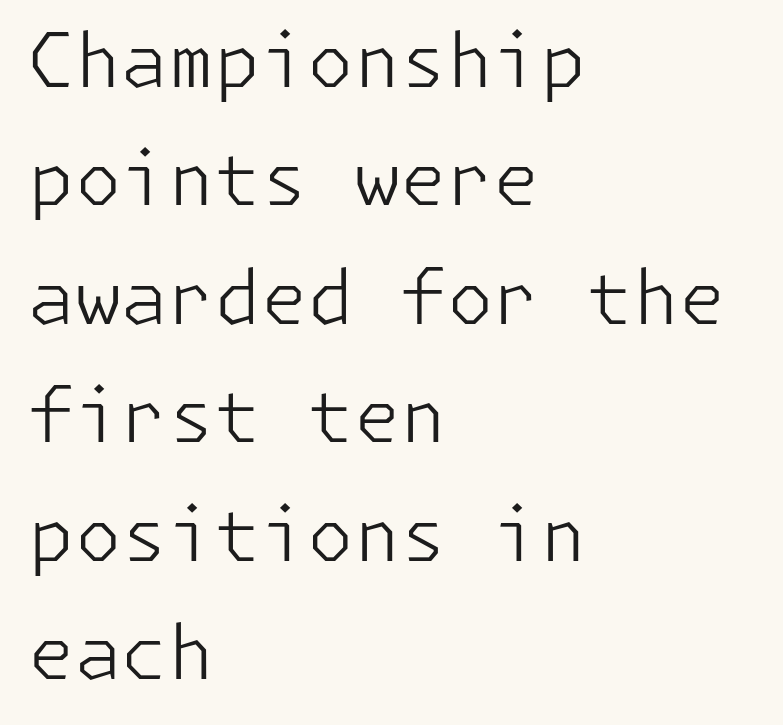
Students, observe: this is what conventionally led text looks like. Does extra space separate the letters? No, they use regular spacing. Caption: face not bold, strokes unweighted. Quick note: not italic, upright. Grotesque or geometric, the face here clearly has no serifs.
